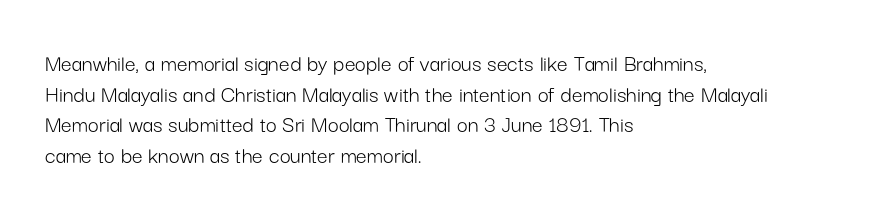
Q: Is the text bold? A: No.
Q: Is the text italic (slanted)? A: No, it is upright.
Q: Is the text underlined? A: No.
Q: How is the paragraph aligned? A: Left-aligned.
Q: Is the spacing between letters normal or unusually wide? A: Normal.
Q: Is the spacing between lines tight, normal or loose? A: Normal.
